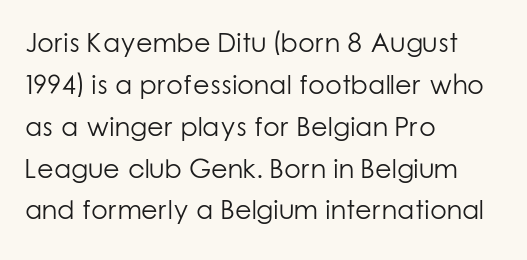
Q: Is the text bold? A: No.
Q: Is the text italic (slanted)? A: No, it is upright.
Q: Is the text underlined? A: No.
Q: How is the paragraph aligned? A: Left-aligned.
Q: Is the spacing between letters normal or unusually wide? A: Normal.
Q: Is the spacing between lines tight, normal or loose? A: Normal.
